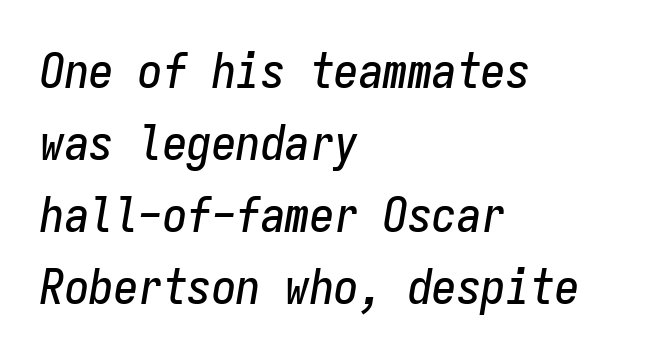
Q: Is the text italic (slanted)? A: Yes, it leans right by about 9 degrees.
Q: Is the text underlined? A: No.
Q: How is the paragraph aligned? A: Left-aligned.
Q: Is the spacing between letters normal or unusually wide? A: Normal.
Q: Is the spacing between lines tight, normal or loose? A: Normal.
Q: Width (condensed, normal, or wide)? A: Condensed.
Q: Stroke contrast? A: Low.
Q: x-height? A: Medium.
Q: Monospaced? A: Yes.
